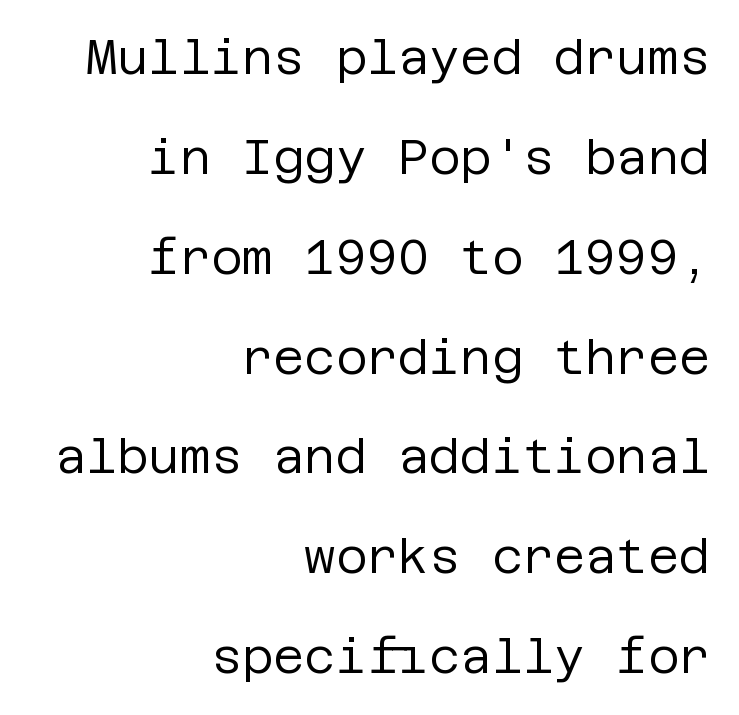
{"serif": "no", "italic": "no", "bold": "no", "weight": "regular", "width": "normal", "stroke_contrast": "low", "x_height": "large", "underline": "no", "align": "right", "line_spacing": "loose", "line_spacing_ratio": 2.08, "letter_spacing": "normal", "letter_spacing_em": 0.0, "glyph_px": 48}
